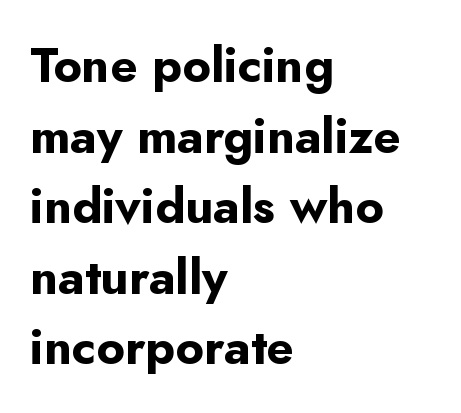
The image shows 49 px bold sans-serif type, upright; set left-aligned, normal line spacing (1.44x), normal letter spacing, not underlined; low stroke contrast and a small x-height.
